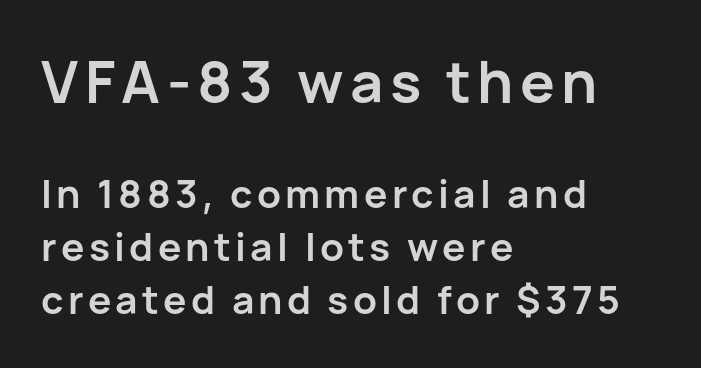
The image shows 58 px semibold sans-serif type, upright; set left-aligned, normal line spacing (1.36x), not underlined; the first (top) block is 1.49x larger; low stroke contrast and a medium x-height.
